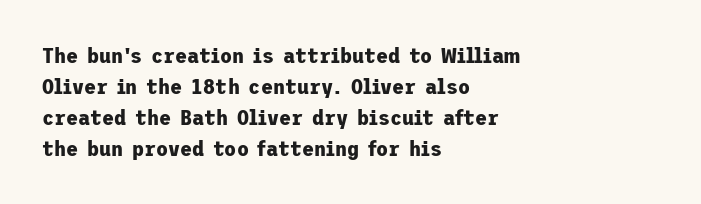
{"italic": "no", "bold": "yes", "underline": "no", "align": "left", "line_spacing": "normal", "line_spacing_ratio": 1.41, "letter_spacing": "normal", "letter_spacing_em": 0.0, "glyph_px": 22}
